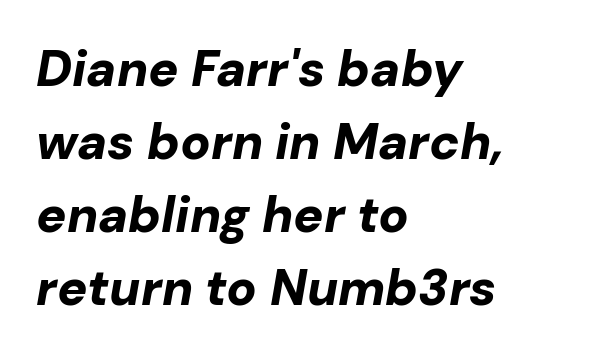
The image shows 50 px bold type, italic (leaning right); set left-aligned, normal line spacing (1.46x), normal letter spacing, not underlined; low stroke contrast and a medium x-height.
